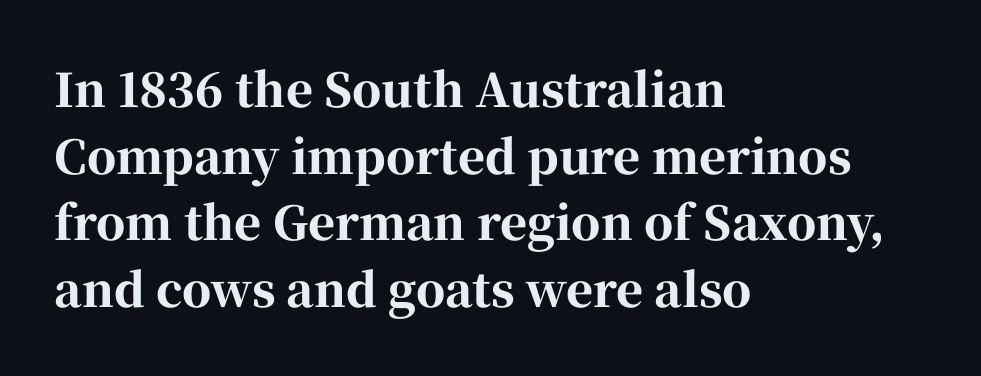
{"serif": "yes", "italic": "no", "bold": "yes", "weight": "bold", "width": "normal", "stroke_contrast": "high", "x_height": "medium", "monospaced": "no", "underline": "no", "align": "left", "line_spacing": "normal", "line_spacing_ratio": 1.45, "letter_spacing": "normal", "letter_spacing_em": 0.0, "glyph_px": 46}
